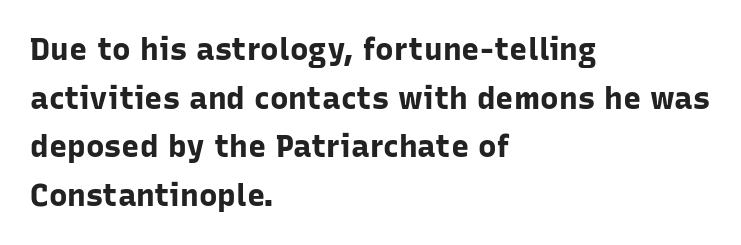
{"serif": "no", "italic": "no", "bold": "yes", "weight": "bold", "width": "normal", "stroke_contrast": "low", "x_height": "medium", "monospaced": "no", "underline": "no", "align": "left", "line_spacing": "normal", "line_spacing_ratio": 1.57, "letter_spacing": "normal", "letter_spacing_em": 0.0, "glyph_px": 31}
